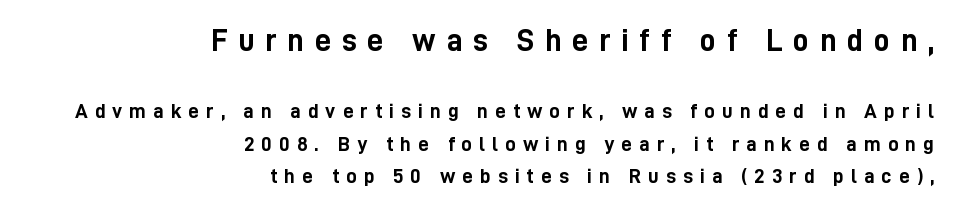
{"serif": "no", "italic": "no", "bold": "yes", "weight": "semibold", "width": "condensed", "stroke_contrast": "low", "x_height": "medium", "monospaced": "no", "underline": "no", "align": "right", "line_spacing": "normal", "line_spacing_ratio": 1.55, "letter_spacing": "wide", "letter_spacing_em": 0.33, "larger_block": "first", "size_ratio": 1.52, "glyph_px": 32}
